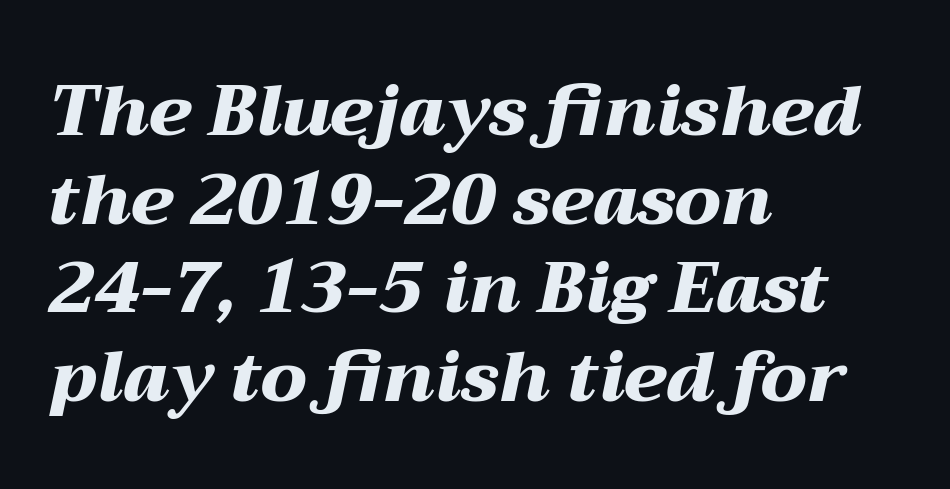
Q: Is the text bold? A: Yes.
Q: Is the text italic (slanted)? A: Yes, it leans right by about 12 degrees.
Q: Is the text underlined? A: No.
Q: How is the paragraph aligned? A: Left-aligned.
Q: Is the spacing between letters normal or unusually wide? A: Normal.
Q: Is the spacing between lines tight, normal or loose? A: Normal.
Q: Width (condensed, normal, or wide)? A: Wide.
Q: Stroke contrast? A: Medium.
Q: x-height? A: Medium.
Q: Monospaced? A: No.
